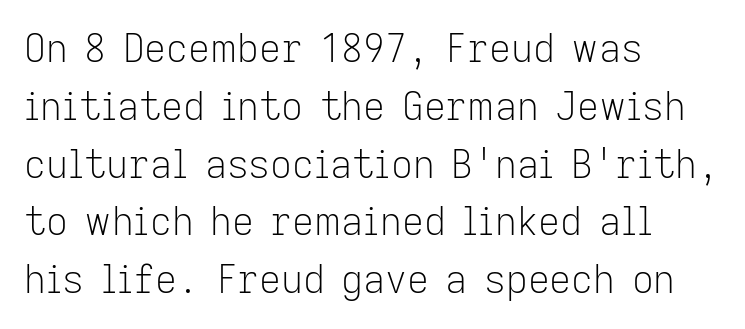
The image shows 38 px light sans-serif type, upright; set left-aligned, normal line spacing (1.52x), normal letter spacing, not underlined; low stroke contrast and a medium x-height.
